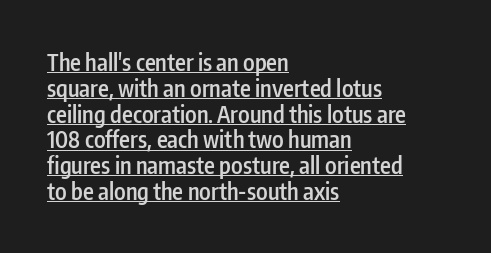
A baseline rule has been typeset under these characters. The typography opts for an upright posture over an oblique one. The typesetter chose a ragged-right arrangement here. Tracking here is standard; glyphs follow each other at the usual distance. This block would grow much taller if given ordinary leading; it's compressed now.
